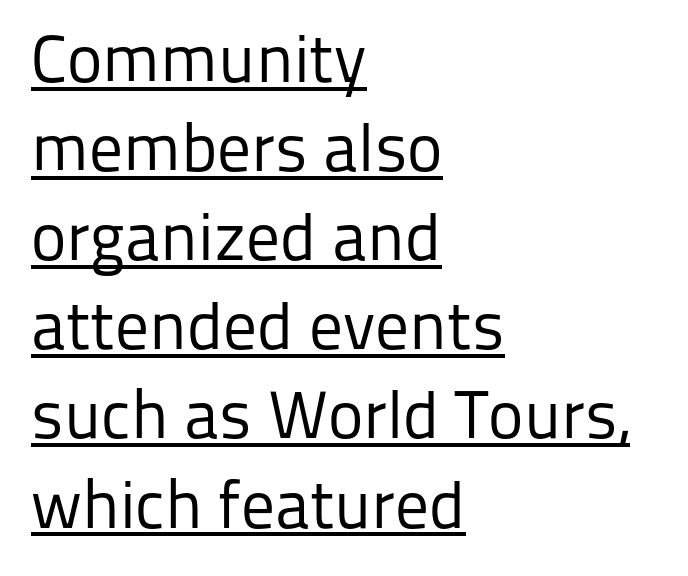
Note the varied advance widths — an 'i' is clearly narrower than an 'm'. Compared with typical body copy, the letter spacing here is the same. When letters stand straight like this, we call the style roman or upright. The strokes carry an ordinary text weight at most.
